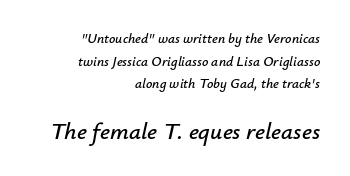
The image shows 24 px text type, italic (leaning right); set right-aligned, normal line spacing (1.61x), normal letter spacing, not underlined; the second (bottom) block is 1.71x larger.
